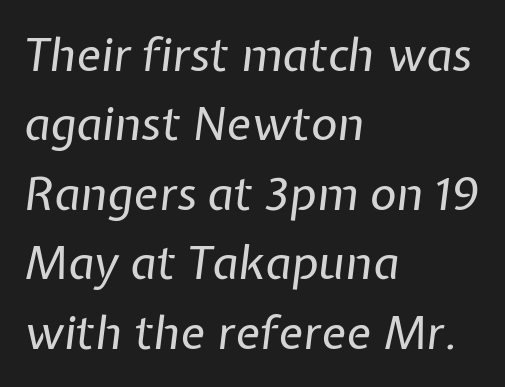
Q: Is the text bold? A: No.
Q: Is the text italic (slanted)? A: Yes, it leans right by about 7 degrees.
Q: Is the text underlined? A: No.
Q: How is the paragraph aligned? A: Left-aligned.
Q: Is the spacing between letters normal or unusually wide? A: Normal.
Q: Is the spacing between lines tight, normal or loose? A: Normal.
Q: Width (condensed, normal, or wide)? A: Normal.
Q: Stroke contrast? A: Low.
Q: x-height? A: Medium.
Q: Monospaced? A: No.
